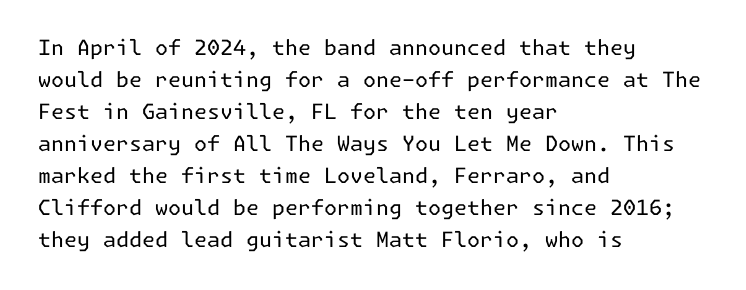
Vertical strokes here are truly vertical. The paragraph has a hard left edge and a soft right edge. The rendering uses a moderate line-height, typical for paragraphs. The cut favours lightness, reaching ordinary text weight at its darkest.
